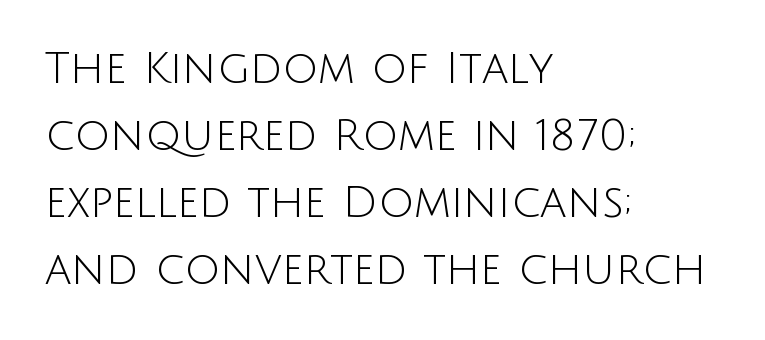
Q: Is the text bold? A: No.
Q: Is the text italic (slanted)? A: No, it is upright.
Q: Is the typeface a serif or a sans-serif typeface? A: Sans-serif.
Q: Is the text underlined? A: No.
Q: How is the paragraph aligned? A: Left-aligned.
Q: Is the spacing between letters normal or unusually wide? A: Normal.
Q: Is the spacing between lines tight, normal or loose? A: Normal.
Q: Width (condensed, normal, or wide)? A: Normal.
Q: Stroke contrast? A: Low.
Q: x-height? A: Large.
Q: Monospaced? A: No.
